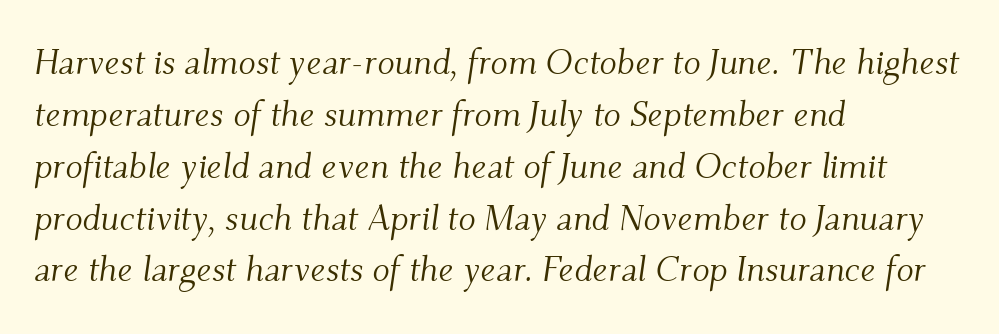
The image shows 36 px light serif type, italic (leaning right); set left-aligned, normal line spacing (1.44x), normal letter spacing, not underlined; medium stroke contrast and a small x-height.
